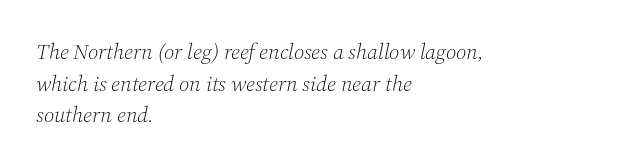
{"italic": "yes", "lean": "right", "slant_degrees": 12, "bold": "no", "underline": "no", "align": "left", "line_spacing": "normal", "line_spacing_ratio": 1.44, "letter_spacing": "normal", "letter_spacing_em": 0.0, "glyph_px": 22}
